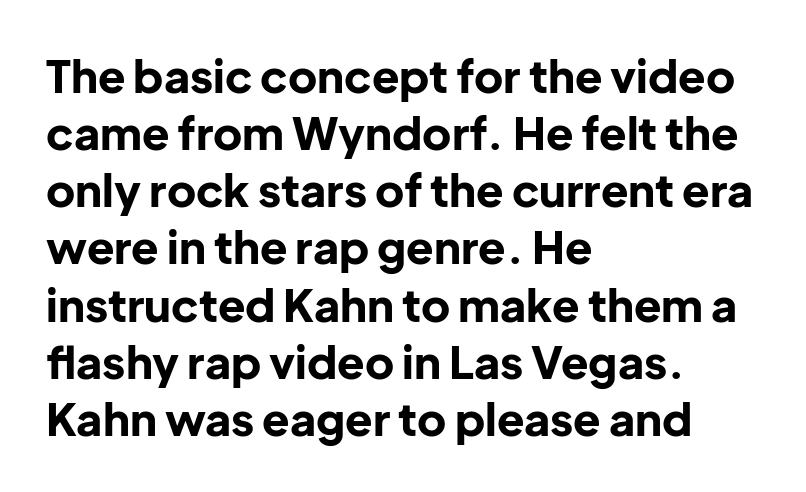
{"serif": "no", "italic": "no", "bold": "yes", "weight": "bold", "width": "normal", "stroke_contrast": "low", "x_height": "medium", "monospaced": "no", "underline": "no", "align": "left", "line_spacing": "normal", "line_spacing_ratio": 1.27, "letter_spacing": "normal", "letter_spacing_em": 0.0, "glyph_px": 45}
